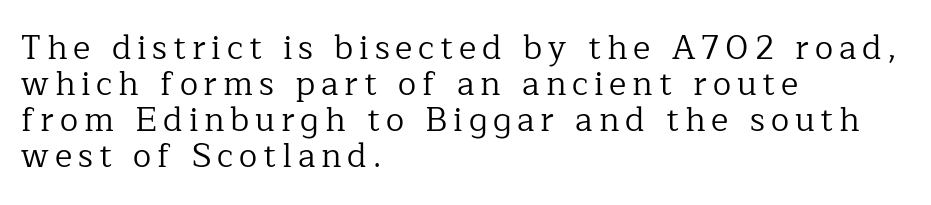
{"serif": "yes", "italic": "no", "bold": "no", "weight": "regular", "width": "normal", "stroke_contrast": "low", "x_height": "medium", "monospaced": "no", "underline": "no", "align": "left", "line_spacing": "tight", "line_spacing_ratio": 1.09, "glyph_px": 33}
